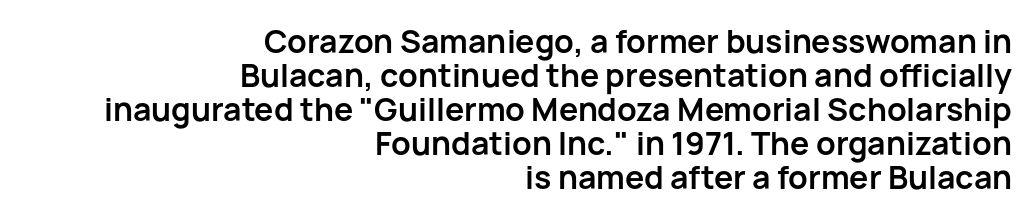
Q: Is the text bold? A: Yes.
Q: Is the text italic (slanted)? A: No, it is upright.
Q: Is the typeface a serif or a sans-serif typeface? A: Sans-serif.
Q: Is the text underlined? A: No.
Q: How is the paragraph aligned? A: Right-aligned.
Q: Is the spacing between letters normal or unusually wide? A: Normal.
Q: Is the spacing between lines tight, normal or loose? A: Tight.
Q: Width (condensed, normal, or wide)? A: Normal.
Q: Stroke contrast? A: Low.
Q: x-height? A: Medium.
Q: Monospaced? A: No.
